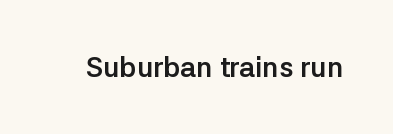
You can tell from the bare stems that sans-serif type was used. The face used here is proportionally spaced, like ordinary book or web type. You can tell it's not italic because the verticals are truly vertical. Between one letter and the next there's only the usual sliver of space. Plenty of ink on the page — the face is bold. A bare baseline throughout the passage.
